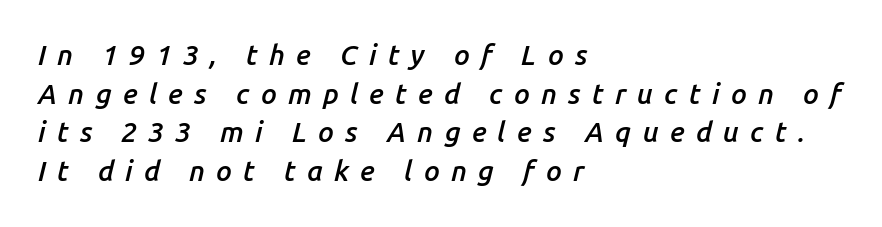
Posture: slanted. Baseline-to-baseline distance is the conventional proportion of letter height. This rendering widens character spacing well past its baseline value. You could not count columns in this text — the font is proportionally spaced. The rendering anchors every line to the left-hand side.
